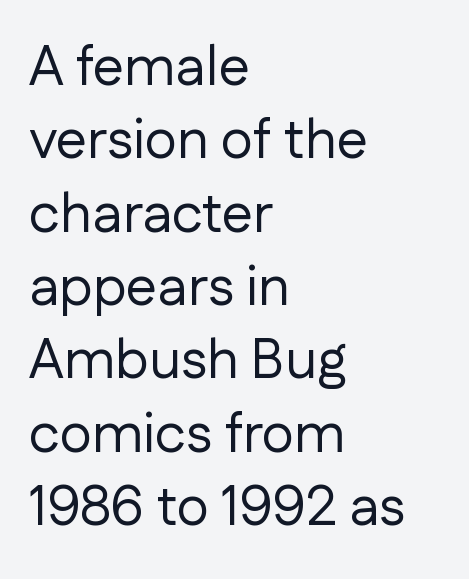
{"serif": "no", "italic": "no", "bold": "no", "weight": "regular", "width": "normal", "stroke_contrast": "low", "x_height": "medium", "monospaced": "no", "underline": "no", "align": "left", "line_spacing": "normal", "line_spacing_ratio": 1.31, "letter_spacing": "normal", "letter_spacing_em": 0.0, "glyph_px": 56}
